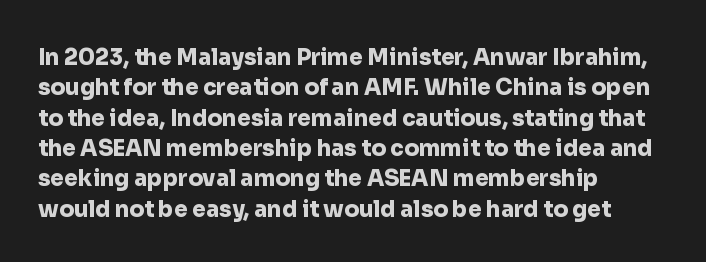
Q: Is the text bold? A: Yes.
Q: Is the text italic (slanted)? A: No, it is upright.
Q: Is the text underlined? A: No.
Q: How is the paragraph aligned? A: Left-aligned.
Q: Is the spacing between letters normal or unusually wide? A: Normal.
Q: Is the spacing between lines tight, normal or loose? A: Normal.
